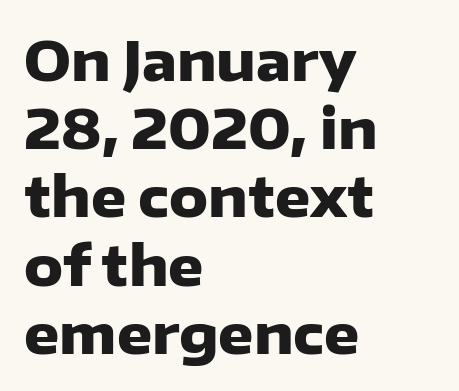
Q: Is the text bold? A: Yes.
Q: Is the text italic (slanted)? A: No, it is upright.
Q: Is the typeface a serif or a sans-serif typeface? A: Sans-serif.
Q: Is the text underlined? A: No.
Q: How is the paragraph aligned? A: Left-aligned.
Q: Is the spacing between letters normal or unusually wide? A: Normal.
Q: Width (condensed, normal, or wide)? A: Normal.
Q: Stroke contrast? A: Low.
Q: x-height? A: Medium.
Q: Monospaced? A: No.
